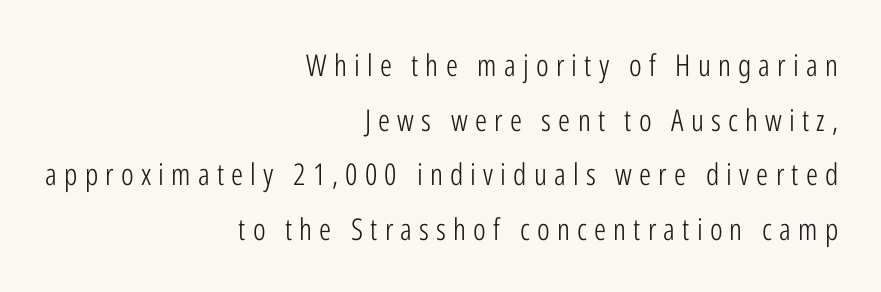
The image shows 30 px light, condensed sans-serif type, upright; set right-aligned, line spacing 1.82x, unusually wide letter spacing (+0.24 em), not underlined; low stroke contrast and a medium x-height.
